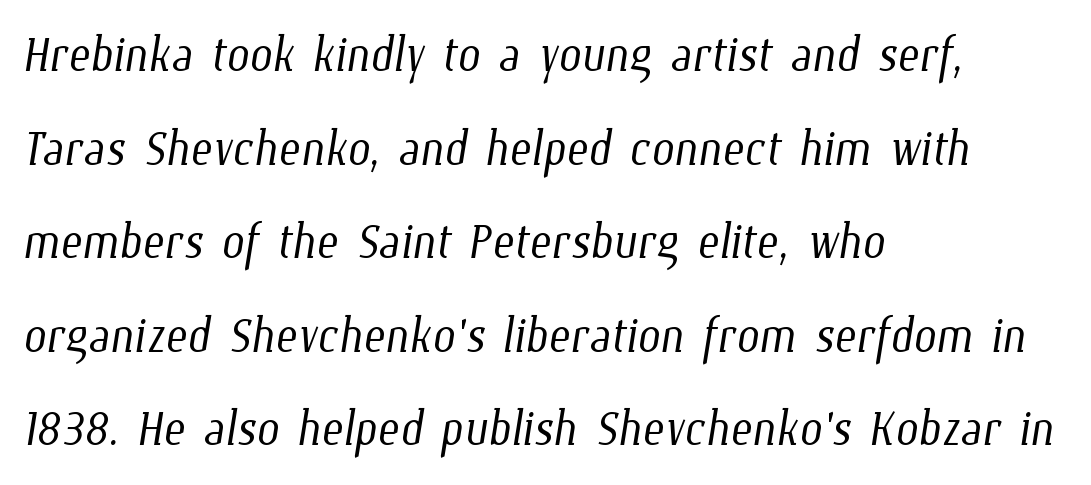
{"bold": "no", "weight": "light", "width": "condensed", "stroke_contrast": "low", "x_height": "medium", "monospaced": "no", "underline": "no", "align": "left", "line_spacing": "normal", "line_spacing_ratio": 1.44, "letter_spacing": "normal", "letter_spacing_em": 0.0, "glyph_px": 65}
